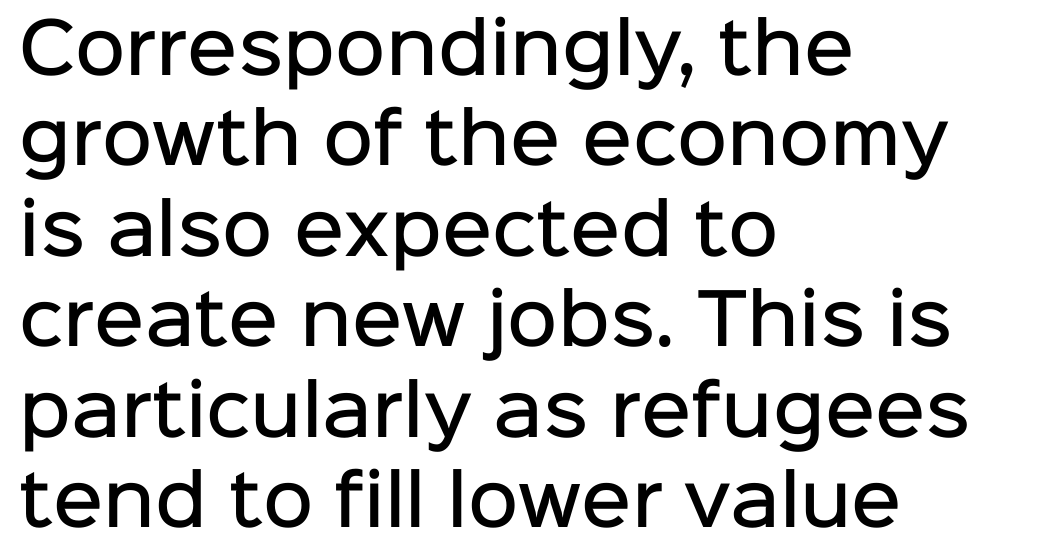
Q: Is the text bold? A: Semi-bold.
Q: Is the text italic (slanted)? A: No, it is upright.
Q: Is the typeface a serif or a sans-serif typeface? A: Sans-serif.
Q: Is the text underlined? A: No.
Q: How is the paragraph aligned? A: Left-aligned.
Q: Is the spacing between letters normal or unusually wide? A: Normal.
Q: Is the spacing between lines tight, normal or loose? A: Normal.
Q: Width (condensed, normal, or wide)? A: Normal.
Q: Stroke contrast? A: Low.
Q: x-height? A: Medium.
Q: Monospaced? A: No.
